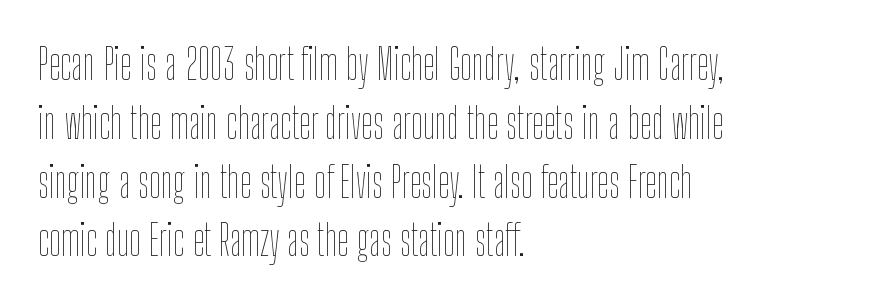
The image shows 42 px thin, condensed type, upright; set left-aligned, normal line spacing (1.4x), normal letter spacing, not underlined; low stroke contrast and a medium x-height.
